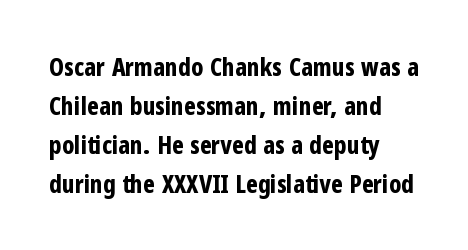
Q: Is the text bold? A: Yes.
Q: Is the text italic (slanted)? A: No, it is upright.
Q: Is the text underlined? A: No.
Q: How is the paragraph aligned? A: Left-aligned.
Q: Is the spacing between letters normal or unusually wide? A: Normal.
Q: Is the spacing between lines tight, normal or loose? A: Normal.
